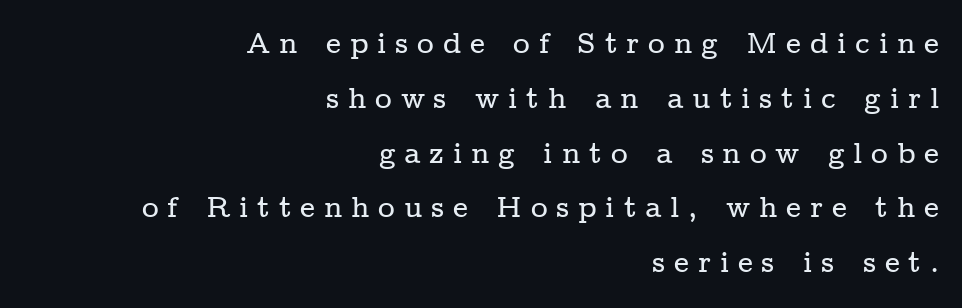
{"serif": "yes", "italic": "no", "width": "wide", "stroke_contrast": "low", "x_height": "medium", "monospaced": "no", "underline": "no", "align": "right", "line_spacing_ratio": 1.89, "letter_spacing": "wide", "letter_spacing_em": 0.3, "glyph_px": 29}
